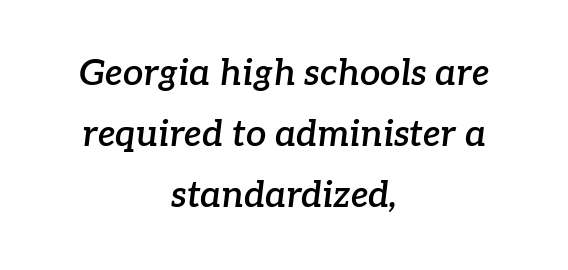
The image shows 36 px semibold serif type, italic (leaning right); set centered, normal line spacing (1.69x), normal letter spacing, not underlined; low stroke contrast and a medium x-height.
